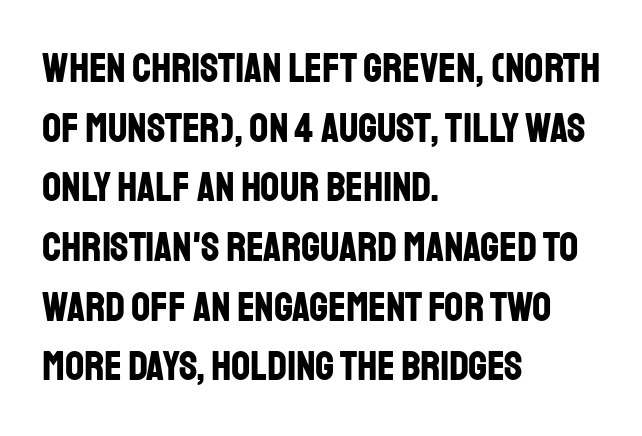
The letters advance in unequal steps, a hallmark of proportional type. Is the letter spacing exaggerated? No — it looks like the ordinary default. Anything drawn beneath the words? Only blank space. Weight check: bold — yes, fully.
